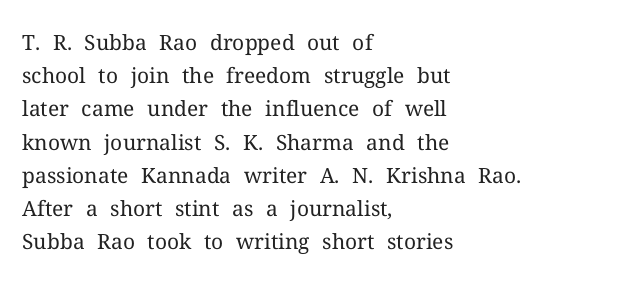
Q: Is the text bold? A: No.
Q: Is the text italic (slanted)? A: No, it is upright.
Q: Is the text underlined? A: No.
Q: How is the paragraph aligned? A: Left-aligned.
Q: Is the spacing between letters normal or unusually wide? A: Normal.
Q: Is the spacing between lines tight, normal or loose? A: Normal.
